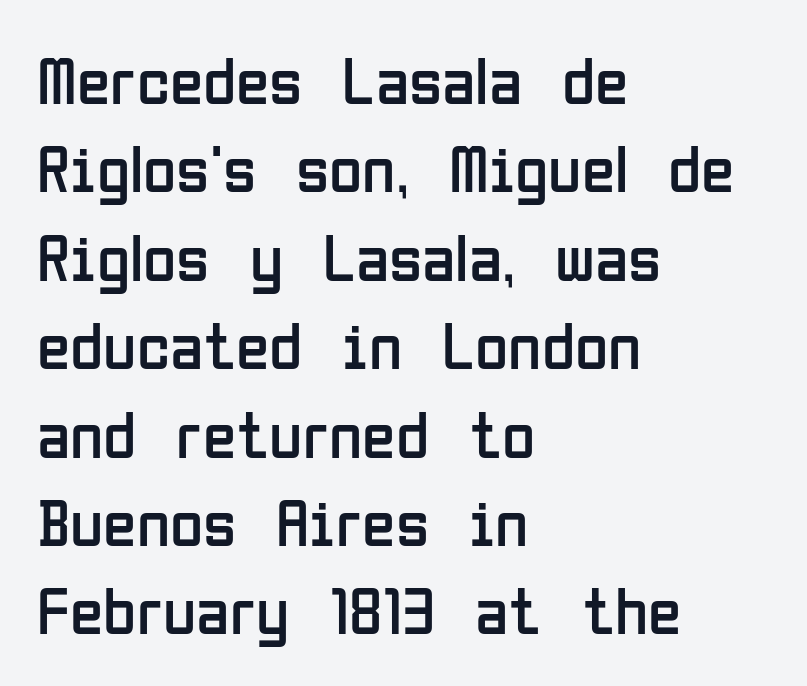
{"serif": "no", "italic": "no", "bold": "no", "weight": "regular", "width": "condensed", "stroke_contrast": "low", "x_height": "medium", "monospaced": "no", "underline": "no", "align": "left", "line_spacing": "normal", "line_spacing_ratio": 1.3, "letter_spacing": "normal", "letter_spacing_em": 0.0, "glyph_px": 68}
